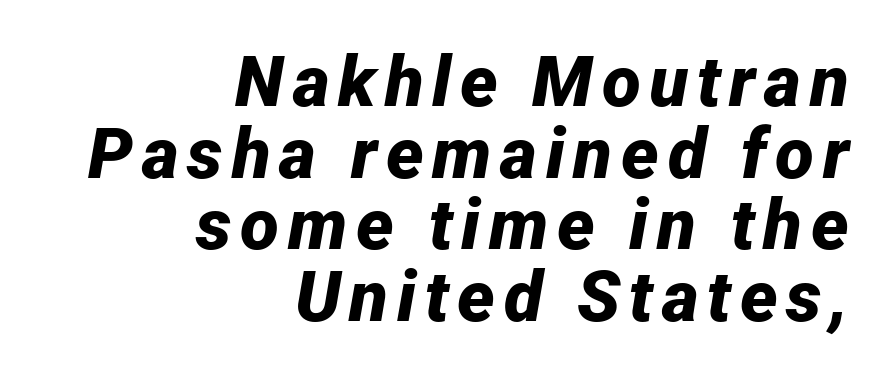
The glyphs look as if they've been sheared to an angle. These words are printed bold, with thick strokes throughout. Check under the words: just untouched page. Caption: multi-line text, flush right, ragged left. Rows of type sit shoulder to shoulder in the vertical direction.
